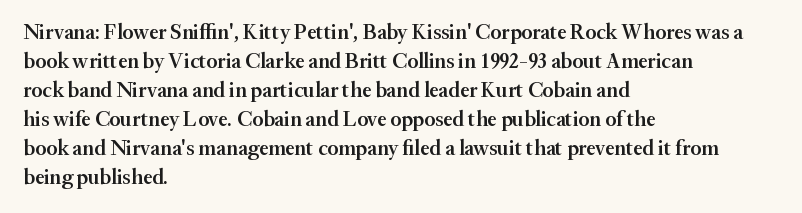
Q: Is the text bold? A: Semi-bold.
Q: Is the text italic (slanted)? A: No, it is upright.
Q: Is the text underlined? A: No.
Q: How is the paragraph aligned? A: Left-aligned.
Q: Is the spacing between letters normal or unusually wide? A: Normal.
Q: Is the spacing between lines tight, normal or loose? A: Normal.
